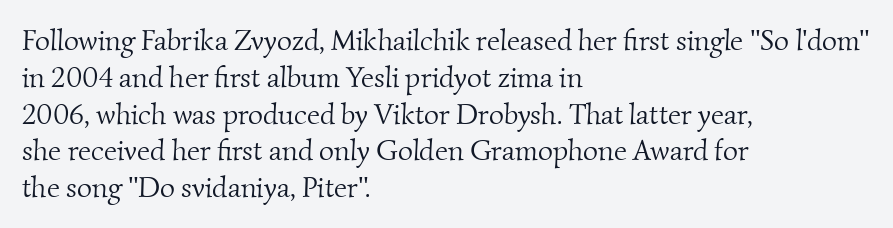
Q: Is the text bold? A: No.
Q: Is the typeface a serif or a sans-serif typeface? A: Serif.
Q: Is the text underlined? A: No.
Q: How is the paragraph aligned? A: Left-aligned.
Q: Is the spacing between letters normal or unusually wide? A: Normal.
Q: Is the spacing between lines tight, normal or loose? A: Normal.
Q: Width (condensed, normal, or wide)? A: Normal.
Q: Stroke contrast? A: Medium.
Q: x-height? A: Small.
Q: Monospaced? A: No.
